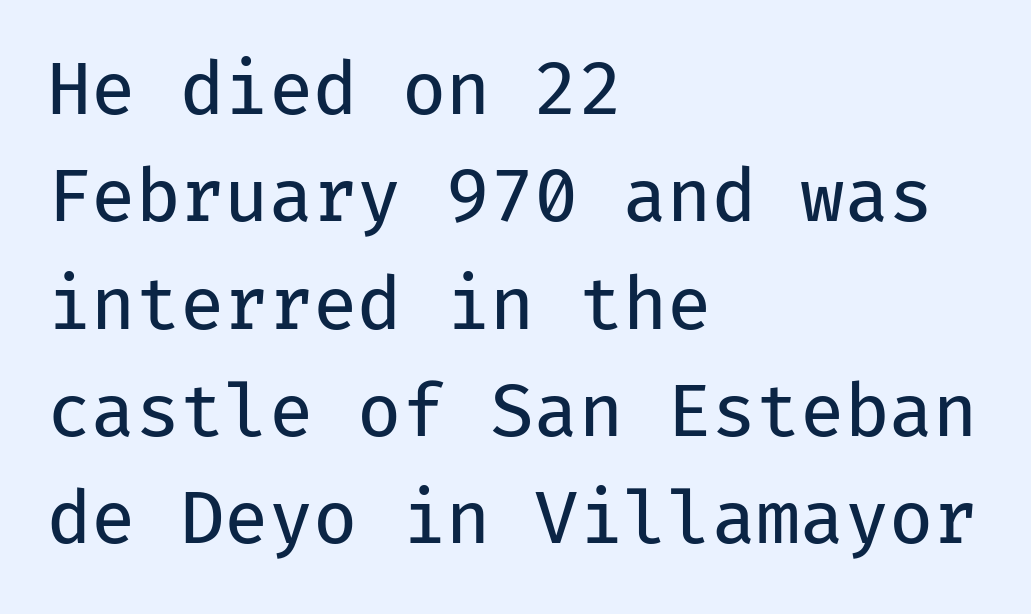
Each word holds together tightly as a unit, with standard inter-letter gaps. Regarding leading, the lines here are spaced in the standard way. Alignment: flush left. No extra ink here — the face is not bold. The letters march in equal steps, a hallmark of fixed-pitch type. The strip under each line holds only bare page.
